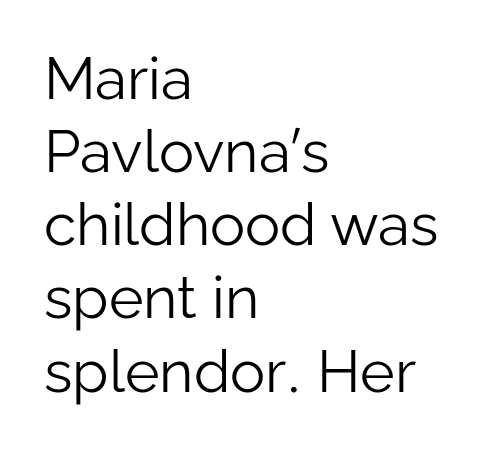
Q: Is the text bold? A: No.
Q: Is the text italic (slanted)? A: No, it is upright.
Q: Is the typeface a serif or a sans-serif typeface? A: Sans-serif.
Q: Is the text underlined? A: No.
Q: How is the paragraph aligned? A: Left-aligned.
Q: Is the spacing between letters normal or unusually wide? A: Normal.
Q: Width (condensed, normal, or wide)? A: Normal.
Q: Stroke contrast? A: Low.
Q: x-height? A: Medium.
Q: Monospaced? A: No.
